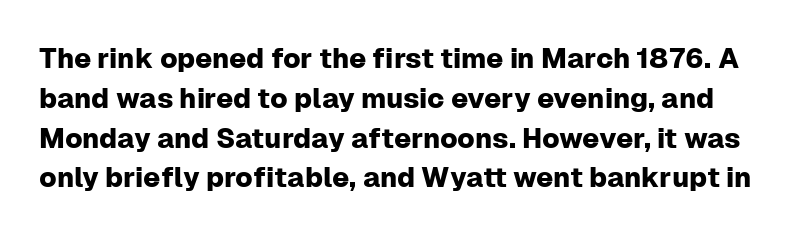
The image shows 28 px sans-serif type, upright; set normal line spacing (1.42x), normal letter spacing, not underlined; low stroke contrast and a medium x-height.
